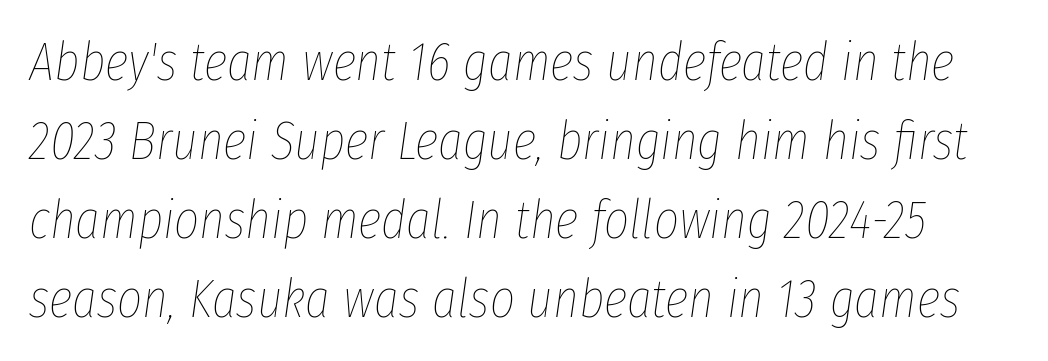
The image shows 54 px thin, condensed type, italic (leaning right); set normal line spacing (1.46x), normal letter spacing, not underlined; low stroke contrast and a medium x-height.
